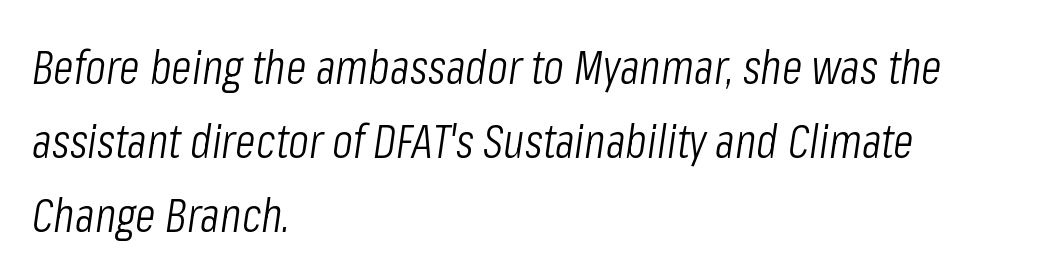
Lines of text with bare space underneath. The passage shown is not bold in any degree. If you measured baseline to baseline, you'd find a middling distance. Every row of glyphs begins at an identical x-position on the left. Words appear dense and cohesive because spacing is normal.
